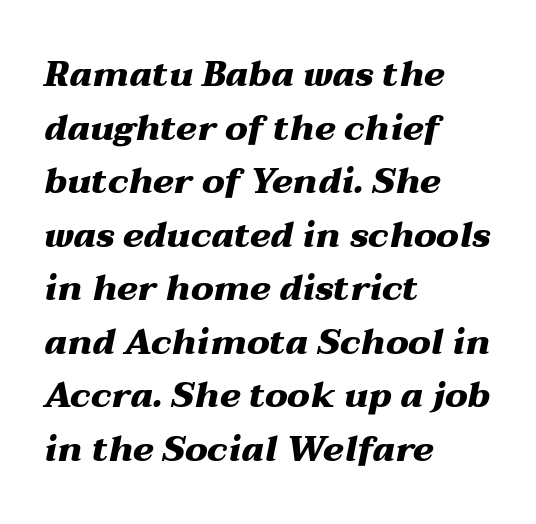
{"italic": "yes", "lean": "right", "slant_degrees": 12, "bold": "yes", "weight": "heavy", "width": "wide", "stroke_contrast": "medium", "x_height": "medium", "monospaced": "no", "underline": "no", "align": "left", "line_spacing": "normal", "line_spacing_ratio": 1.53, "letter_spacing": "normal", "letter_spacing_em": 0.0, "glyph_px": 35}
